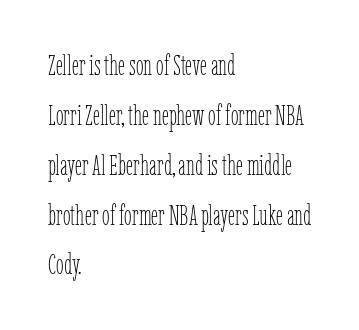
{"italic": "no", "bold": "no", "weight": "thin", "width": "condensed", "stroke_contrast": "low", "x_height": "medium", "monospaced": "no", "underline": "no", "align": "left", "line_spacing_ratio": 1.78, "letter_spacing": "normal", "letter_spacing_em": 0.0, "glyph_px": 28}
